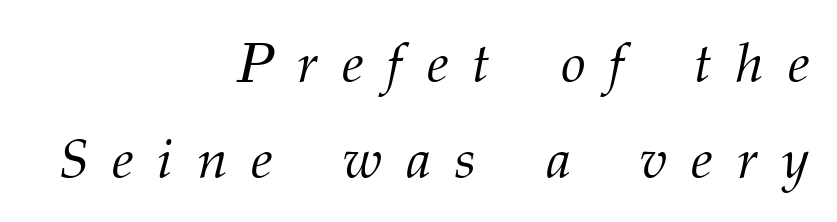
Do the characters align in a grid? No, the font is proportional. Any mark beneath the type? The region is blank. Observe the serifs anchoring each vertical stroke in this sample. Reading down the block, your eye finds every line finishing at a fixed right position. Here the glyphs are tracked loosely, breaking word shapes into spaced letters.
